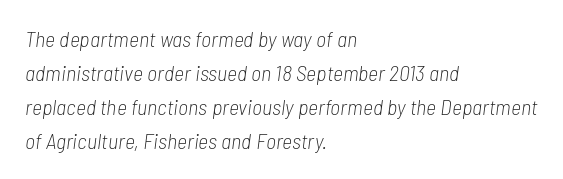
Q: Is the text bold? A: No.
Q: Is the text italic (slanted)? A: Yes, it leans right by about 7 degrees.
Q: Is the text underlined? A: No.
Q: How is the paragraph aligned? A: Left-aligned.
Q: Is the spacing between letters normal or unusually wide? A: Normal.
Q: Is the spacing between lines tight, normal or loose? A: Normal.
